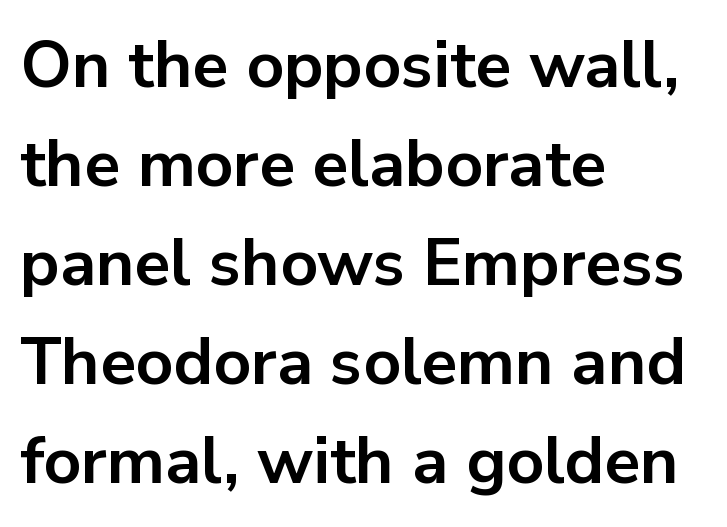
The image shows 66 px bold sans-serif type, upright; set left-aligned, normal line spacing (1.5x), normal letter spacing, not underlined; low stroke contrast and a medium x-height.
